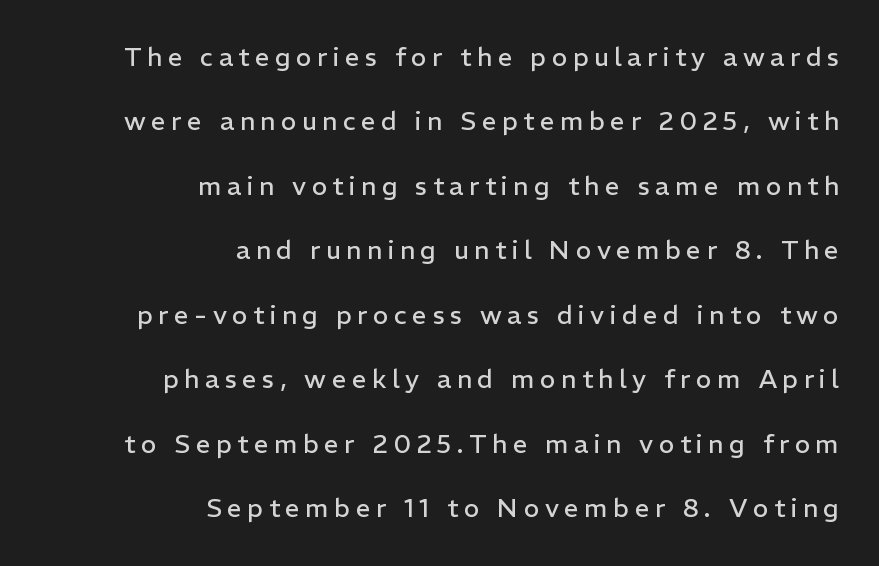
Q: Is the text bold? A: No.
Q: Is the text italic (slanted)? A: No, it is upright.
Q: Is the text underlined? A: No.
Q: How is the paragraph aligned? A: Right-aligned.
Q: Is the spacing between letters normal or unusually wide? A: Unusually wide.
Q: Is the spacing between lines tight, normal or loose? A: Loose.
